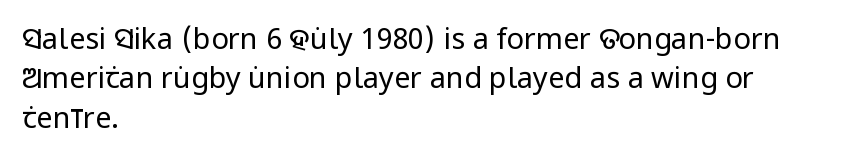
Q: Is the text bold? A: No.
Q: Is the text italic (slanted)? A: No, it is upright.
Q: Is the typeface a serif or a sans-serif typeface? A: Sans-serif.
Q: Is the text underlined? A: No.
Q: How is the paragraph aligned? A: Left-aligned.
Q: Is the spacing between letters normal or unusually wide? A: Normal.
Q: Is the spacing between lines tight, normal or loose? A: Normal.
Q: Width (condensed, normal, or wide)? A: Condensed.
Q: Stroke contrast? A: Low.
Q: x-height? A: Large.
Q: Monospaced? A: No.
